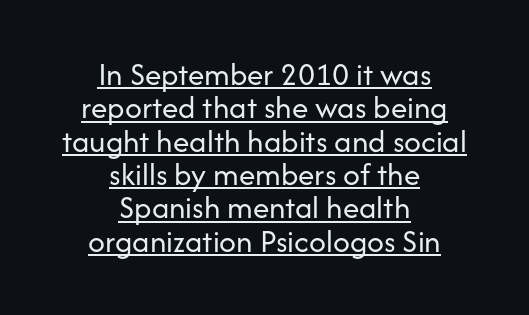
{"serif": "no", "italic": "no", "bold": "no", "weight": "regular", "width": "normal", "stroke_contrast": "low", "x_height": "medium", "monospaced": "no", "underline": "yes", "align": "center", "line_spacing": "tight", "line_spacing_ratio": 1.01, "letter_spacing": "normal", "letter_spacing_em": 0.0, "glyph_px": 33}
